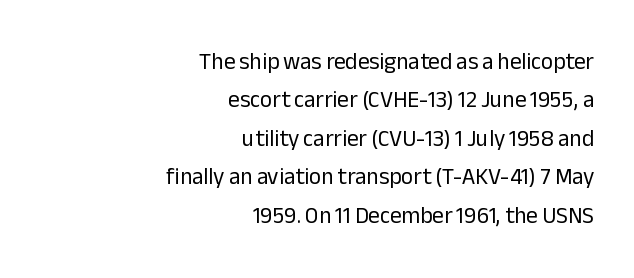
The image shows 23 px text type, upright; set right-aligned, normal line spacing (1.67x), normal letter spacing, not underlined.
